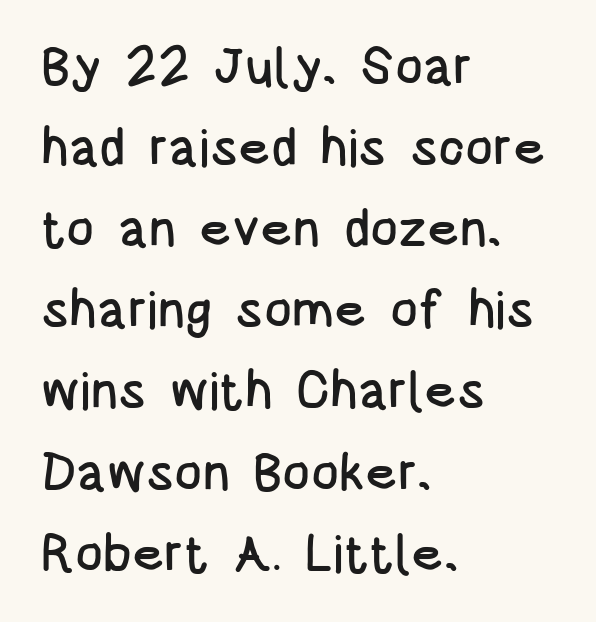
{"serif": "no", "italic": "no", "width": "condensed", "stroke_contrast": "low", "x_height": "large", "monospaced": "no", "underline": "no", "align": "left", "line_spacing": "normal", "line_spacing_ratio": 1.56, "letter_spacing": "normal", "letter_spacing_em": 0.0, "glyph_px": 52}
